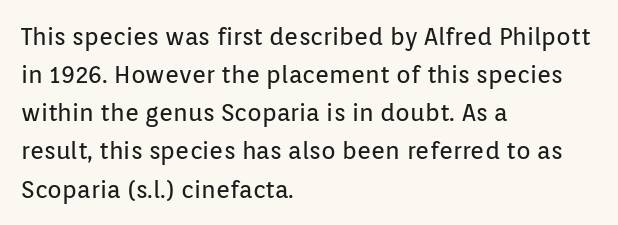
{"italic": "no", "bold": "no", "underline": "no", "align": "left", "line_spacing": "normal", "line_spacing_ratio": 1.59, "letter_spacing": "normal", "letter_spacing_em": 0.0, "glyph_px": 24}
